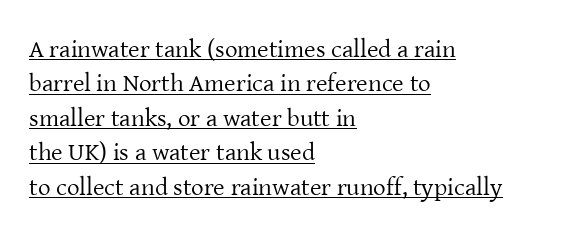
Here the glyphs are tracked normally, forming tight word shapes. Do the letters lean? They stand straight. This rendering uses left alignment, leaving the right contour irregular. Underlined type. Leading matches the norm, producing a regular column. The cut favours lightness, reaching ordinary text weight at its darkest.
